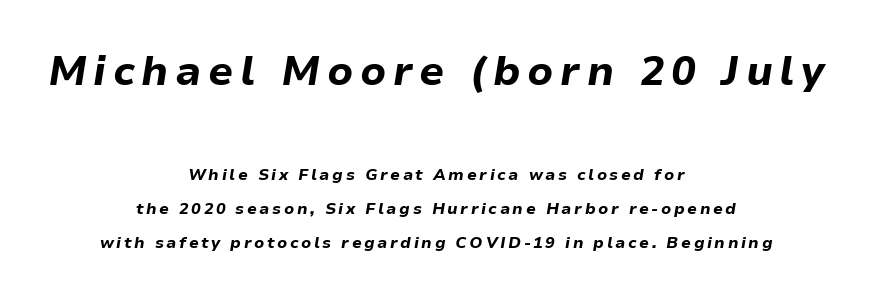
The whitespace from short lines is split evenly between both sides. Quick note: italic. Each letter keeps its own natural width here, so spacing adapts to shape. The space beneath each line is pristine and unruled. Leading is clearly above the norm, producing a sparse column.
